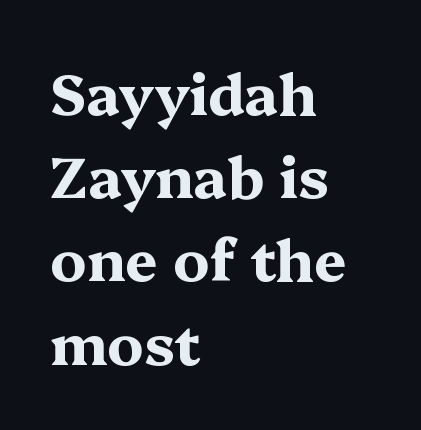
The image shows 57 px bold, wide serif type, upright; set left-aligned, normal line spacing (1.46x), normal letter spacing, not underlined; medium stroke contrast and a medium x-height.
